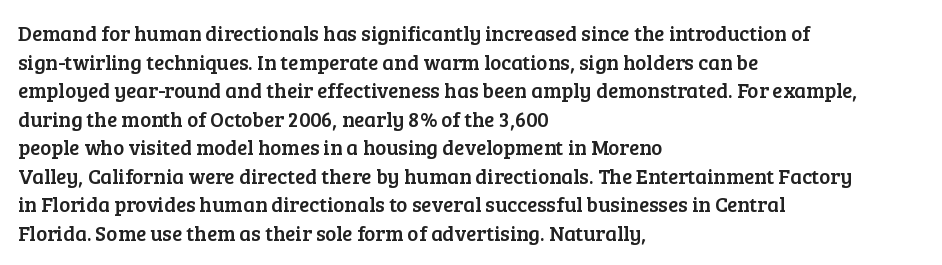
The rendering keeps characters at their native spacing. Does the lettering tilt? It doesn't — this is upright. Descender tails drop into unmarked territory. The lines sit at an ordinary, default distance from one another. One-word summary of the alignment: left.
